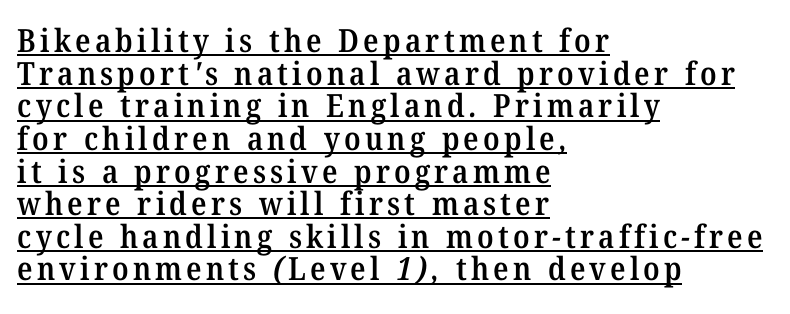
Q: Is the text bold? A: Semi-bold.
Q: Is the typeface a serif or a sans-serif typeface? A: Serif.
Q: Is the text underlined? A: Yes.
Q: How is the paragraph aligned? A: Left-aligned.
Q: Is the spacing between lines tight, normal or loose? A: Tight.
Q: Width (condensed, normal, or wide)? A: Normal.
Q: Stroke contrast? A: Medium.
Q: x-height? A: Medium.
Q: Monospaced? A: No.
